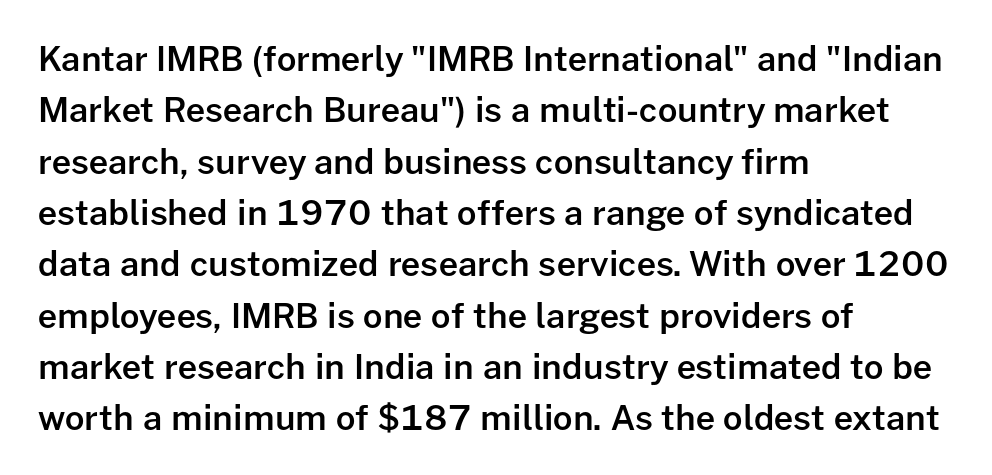
The image shows 34 px semibold sans-serif type, upright; set left-aligned, normal line spacing (1.51x), normal letter spacing, not underlined; low stroke contrast and a medium x-height.
